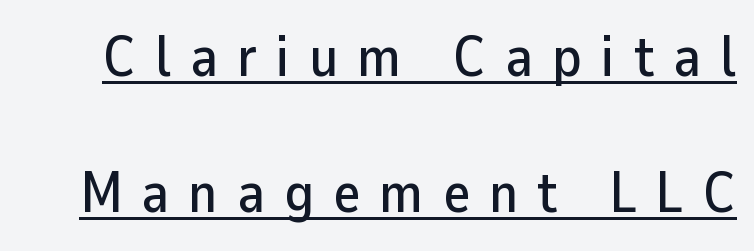
{"serif": "no", "italic": "no", "width": "normal", "stroke_contrast": "low", "x_height": "medium", "monospaced": "no", "underline": "yes", "line_spacing": "loose", "line_spacing_ratio": 2.38, "letter_spacing": "wide", "letter_spacing_em": 0.34, "glyph_px": 57}
